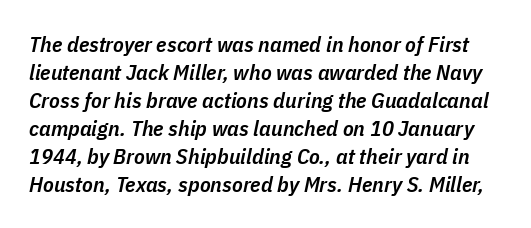
{"italic": "yes", "lean": "right", "slant_degrees": 11, "bold": "semi", "underline": "no", "line_spacing": "normal", "line_spacing_ratio": 1.27, "letter_spacing": "normal", "letter_spacing_em": 0.0, "glyph_px": 22}
